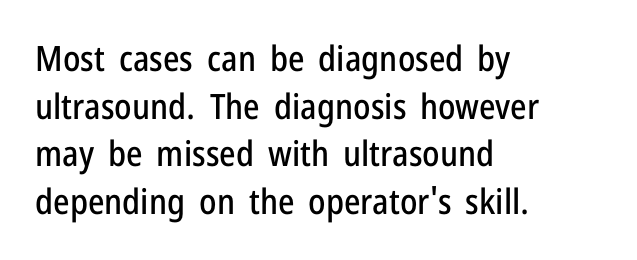
{"serif": "no", "italic": "no", "width": "condensed", "stroke_contrast": "low", "x_height": "medium", "monospaced": "no", "underline": "no", "align": "left", "line_spacing": "normal", "line_spacing_ratio": 1.36, "letter_spacing": "normal", "letter_spacing_em": 0.0, "glyph_px": 35}
